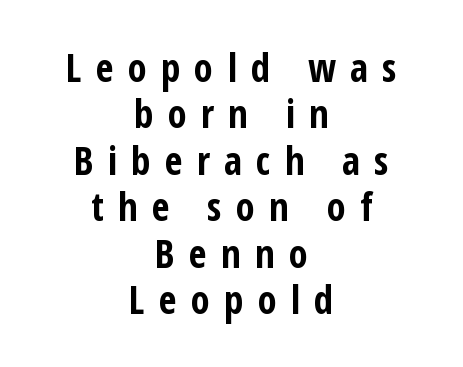
Q: Is the text bold? A: Yes.
Q: Is the text italic (slanted)? A: No, it is upright.
Q: Is the typeface a serif or a sans-serif typeface? A: Sans-serif.
Q: Is the text underlined? A: No.
Q: How is the paragraph aligned? A: Centered.
Q: Is the spacing between letters normal or unusually wide? A: Unusually wide.
Q: Width (condensed, normal, or wide)? A: Condensed.
Q: Stroke contrast? A: Low.
Q: x-height? A: Medium.
Q: Monospaced? A: No.
